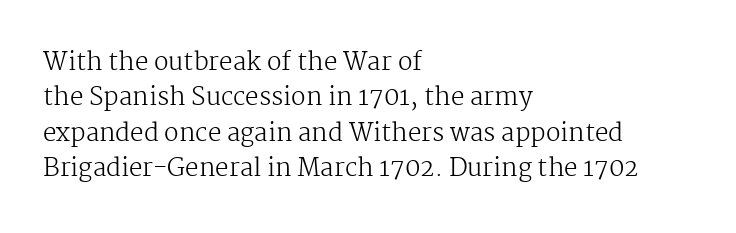
The image shows 24 px text type, upright; set left-aligned, normal line spacing (1.47x), normal letter spacing, not underlined.
